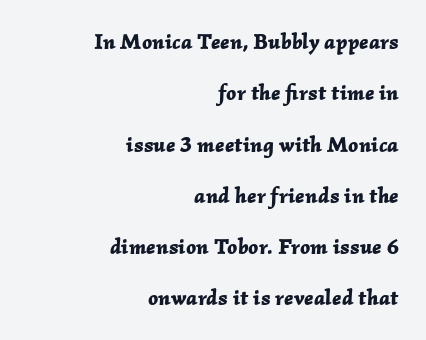
Q: Is the text bold? A: Yes.
Q: Is the text italic (slanted)? A: Yes, it leans right by about 2 degrees.
Q: Is the text underlined? A: No.
Q: How is the paragraph aligned? A: Right-aligned.
Q: Is the spacing between letters normal or unusually wide? A: Normal.
Q: Is the spacing between lines tight, normal or loose? A: Loose.
